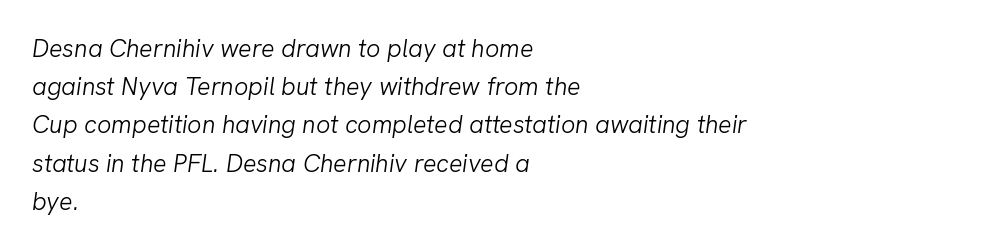
Q: Is the text bold? A: No.
Q: Is the text italic (slanted)? A: Yes, it leans right by about 8 degrees.
Q: Is the text underlined? A: No.
Q: How is the paragraph aligned? A: Left-aligned.
Q: Is the spacing between letters normal or unusually wide? A: Normal.
Q: Is the spacing between lines tight, normal or loose? A: Normal.
